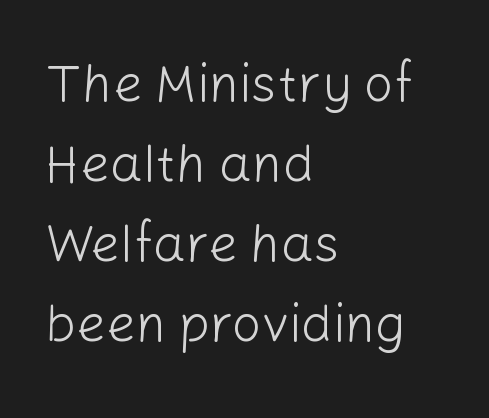
{"serif": "no", "italic": "no", "bold": "no", "weight": "light", "width": "normal", "stroke_contrast": "low", "x_height": "medium", "monospaced": "no", "underline": "no", "align": "left", "line_spacing": "normal", "line_spacing_ratio": 1.54, "letter_spacing": "normal", "letter_spacing_em": 0.0, "glyph_px": 52}
